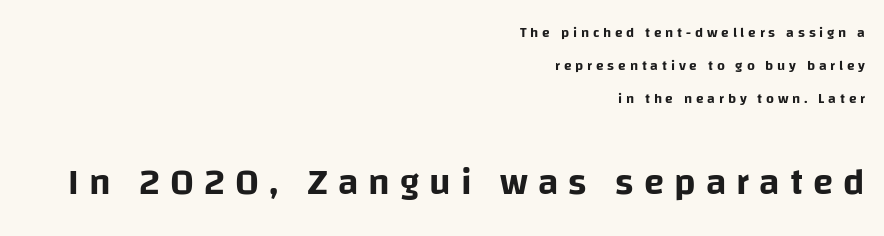
The image shows 37 px sans-serif type, upright; set right-aligned, loose line spacing (2.36x), unusually wide letter spacing (+0.27 em), not underlined; the second (bottom) block is 2.64x larger; low stroke contrast and a large x-height.
